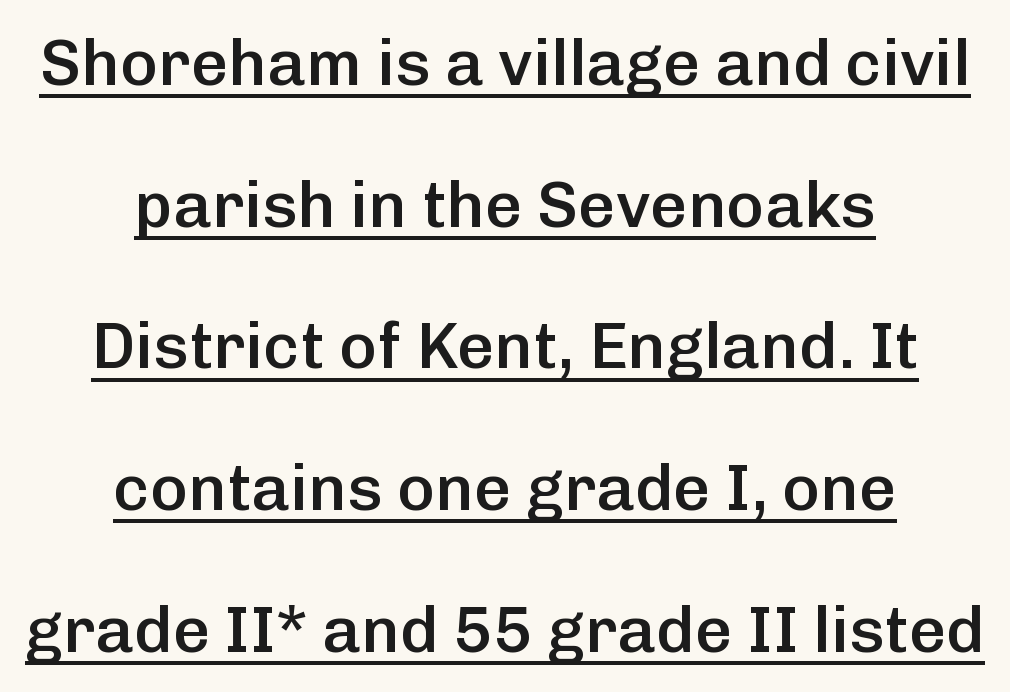
Q: Is the text bold? A: Semi-bold.
Q: Is the text italic (slanted)? A: No, it is upright.
Q: Is the typeface a serif or a sans-serif typeface? A: Sans-serif.
Q: Is the text underlined? A: Yes.
Q: How is the paragraph aligned? A: Centered.
Q: Is the spacing between letters normal or unusually wide? A: Normal.
Q: Is the spacing between lines tight, normal or loose? A: Loose.
Q: Width (condensed, normal, or wide)? A: Normal.
Q: Stroke contrast? A: Low.
Q: x-height? A: Medium.
Q: Monospaced? A: No.
